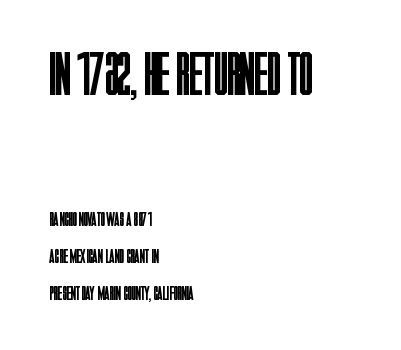
Is this a fixed-width face? No — the glyphs have proportional, varying widths. Just letters on the line, the space beneath them empty. The passage shown has conventional tracking throughout. The letters stand upright; this is a roman face. Layout note: lines flush left.
